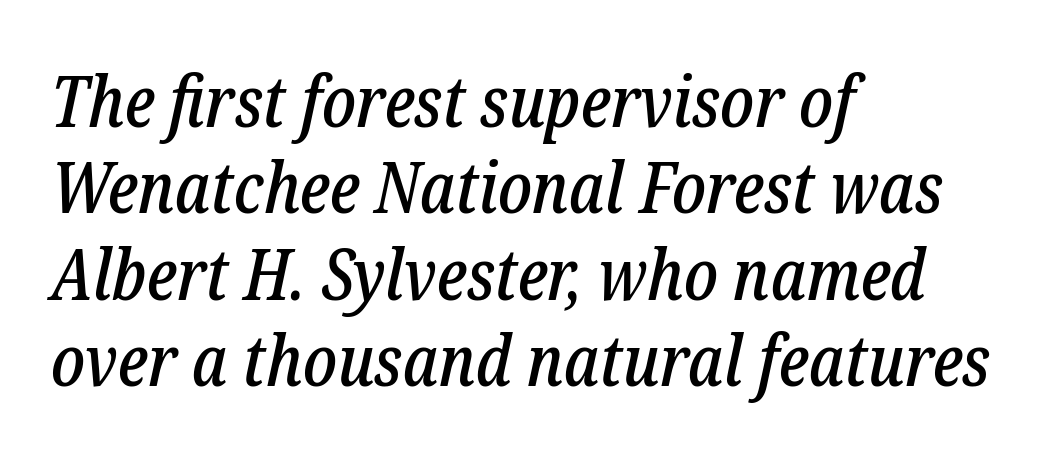
{"serif": "yes", "italic": "yes", "lean": "right", "slant_degrees": 12, "width": "condensed", "stroke_contrast": "low", "x_height": "medium", "monospaced": "no", "underline": "no", "align": "left", "line_spacing_ratio": 1.2, "letter_spacing": "normal", "letter_spacing_em": 0.0, "glyph_px": 72}
